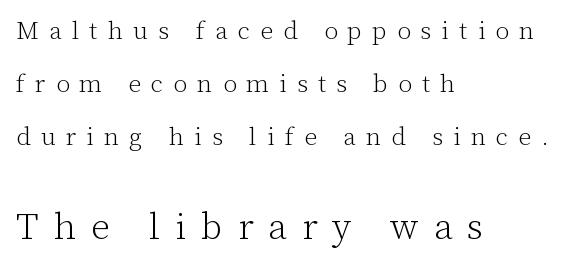
{"serif": "yes", "italic": "no", "bold": "no", "weight": "light", "width": "normal", "stroke_contrast": "low", "x_height": "medium", "monospaced": "no", "underline": "no", "align": "left", "line_spacing": "loose", "line_spacing_ratio": 2.12, "letter_spacing": "wide", "letter_spacing_em": 0.41, "larger_block": "second", "size_ratio": 1.48, "glyph_px": 37}
